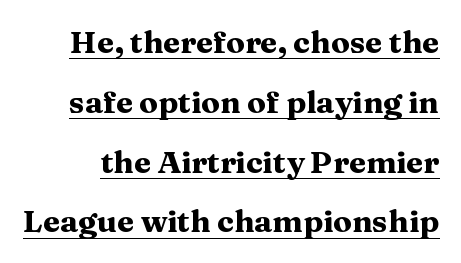
Q: Is the text bold? A: Yes.
Q: Is the text italic (slanted)? A: No, it is upright.
Q: Is the typeface a serif or a sans-serif typeface? A: Serif.
Q: Is the text underlined? A: Yes.
Q: Is the spacing between letters normal or unusually wide? A: Normal.
Q: Is the spacing between lines tight, normal or loose? A: Loose.
Q: Width (condensed, normal, or wide)? A: Wide.
Q: Stroke contrast? A: Medium.
Q: x-height? A: Medium.
Q: Monospaced? A: No.
